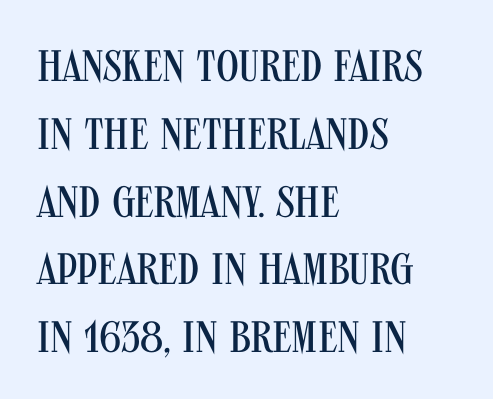
Q: Is the text bold? A: No.
Q: Is the text italic (slanted)? A: No, it is upright.
Q: Is the typeface a serif or a sans-serif typeface? A: Sans-serif.
Q: Is the text underlined? A: No.
Q: How is the paragraph aligned? A: Left-aligned.
Q: Is the spacing between letters normal or unusually wide? A: Normal.
Q: Is the spacing between lines tight, normal or loose? A: Normal.
Q: Width (condensed, normal, or wide)? A: Condensed.
Q: Stroke contrast? A: Medium.
Q: x-height? A: Large.
Q: Monospaced? A: No.
